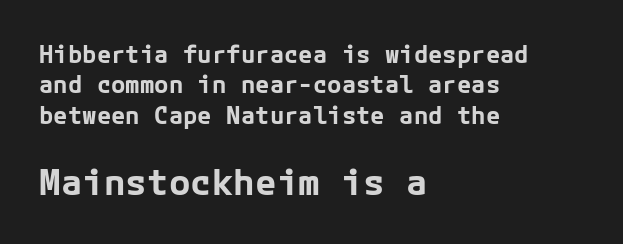
The gaps between neighbouring characters are ordinary and unremarkable. Honestly, the row spacing looks completely unremarkable. Serifs: no, the terminals of the letterforms are clean. This sample is left-justified, so line endings fall wherever the words run out. Type without underlining. If you drew a line through each stem, it would be perfectly vertical.
